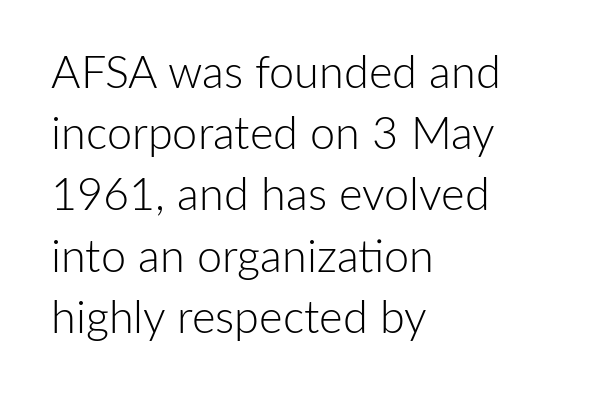
Q: Is the text bold? A: No.
Q: Is the text italic (slanted)? A: No, it is upright.
Q: Is the typeface a serif or a sans-serif typeface? A: Sans-serif.
Q: Is the text underlined? A: No.
Q: How is the paragraph aligned? A: Left-aligned.
Q: Is the spacing between letters normal or unusually wide? A: Normal.
Q: Is the spacing between lines tight, normal or loose? A: Normal.
Q: Width (condensed, normal, or wide)? A: Normal.
Q: Stroke contrast? A: Low.
Q: x-height? A: Medium.
Q: Monospaced? A: No.
